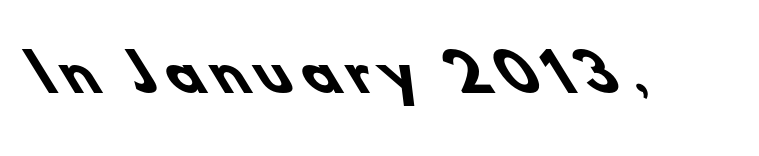
Just letters on the line, the space beneath them empty. Note: no serifs on the glyphs. The rendering inserts visible extra space after every character. Pretty heavy lettering here — definitely bold. Looks like regular typesetting: each glyph gets only the width it needs.
